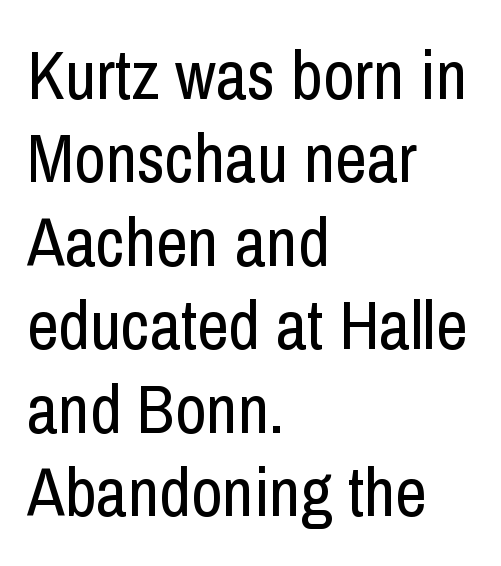
The image shows 69 px regular-weight, condensed sans-serif type, upright; set left-aligned, line spacing 1.21x, normal letter spacing, not underlined; low stroke contrast and a medium x-height.
